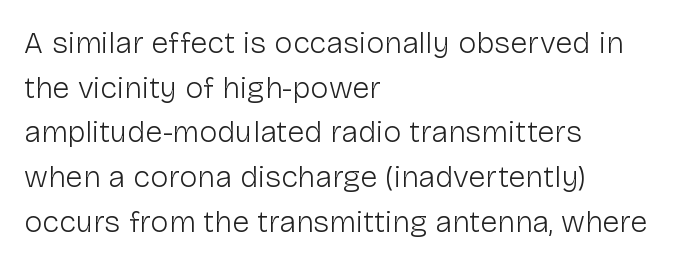
The rendering shows plain stroke endings on the letterforms — a sans-serif design. Lines of text with bare space underneath. The strokes carry an ordinary text weight at most. Leading: standard. Look at the tracking — it's just the regular setting, nothing added.
